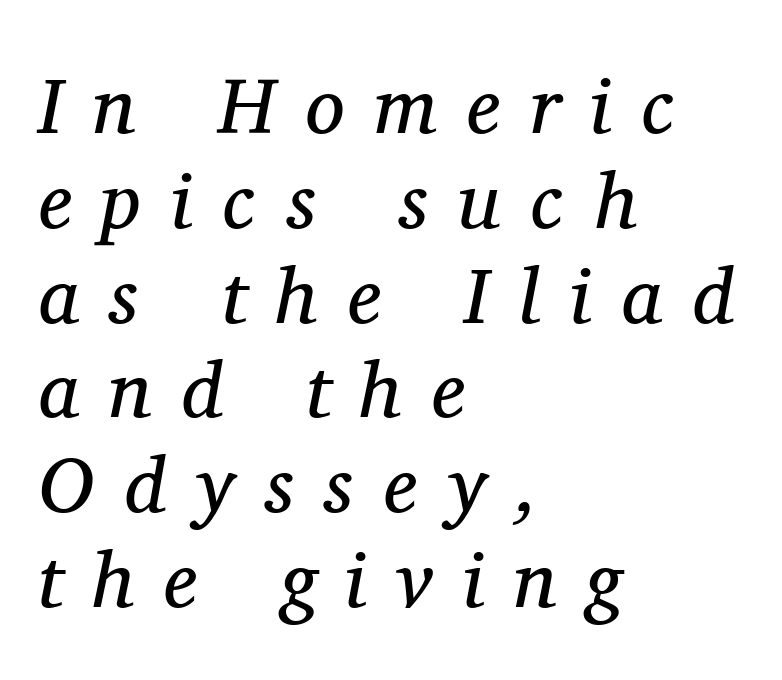
{"serif": "yes", "italic": "yes", "lean": "right", "slant_degrees": 11, "bold": "no", "weight": "regular", "width": "normal", "stroke_contrast": "medium", "x_height": "medium", "monospaced": "no", "underline": "no", "align": "left", "line_spacing_ratio": 1.2, "letter_spacing": "wide", "letter_spacing_em": 0.38, "glyph_px": 79}
